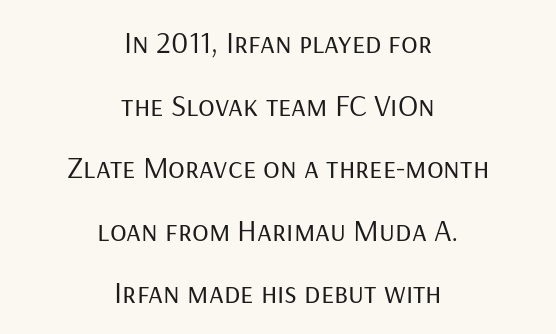
{"serif": "no", "italic": "no", "bold": "no", "weight": "regular", "width": "normal", "stroke_contrast": "low", "x_height": "medium", "monospaced": "no", "underline": "no", "align": "center", "line_spacing": "loose", "line_spacing_ratio": 2.02, "letter_spacing": "normal", "letter_spacing_em": 0.0, "glyph_px": 31}
